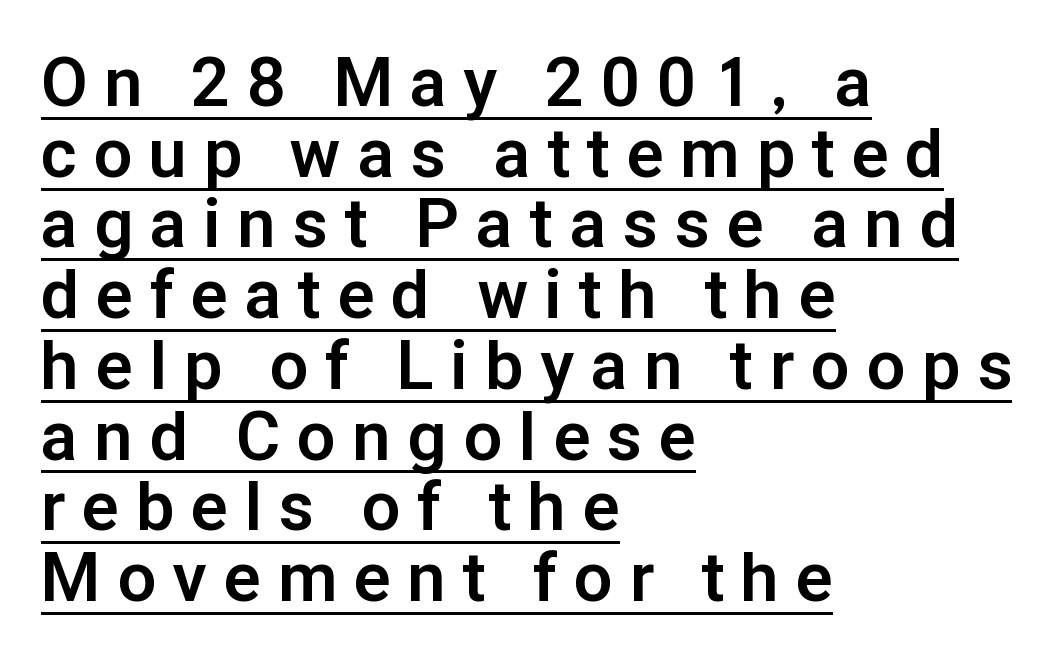
Q: Is the text bold? A: Yes.
Q: Is the text italic (slanted)? A: No, it is upright.
Q: Is the typeface a serif or a sans-serif typeface? A: Sans-serif.
Q: Is the text underlined? A: Yes.
Q: How is the paragraph aligned? A: Left-aligned.
Q: Is the spacing between letters normal or unusually wide? A: Unusually wide.
Q: Is the spacing between lines tight, normal or loose? A: Tight.
Q: Width (condensed, normal, or wide)? A: Normal.
Q: Stroke contrast? A: Low.
Q: x-height? A: Medium.
Q: Monospaced? A: No.
